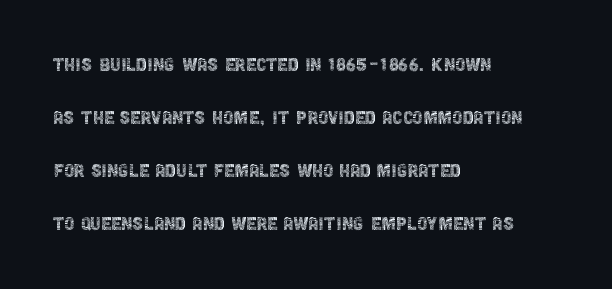
The letterforms sit at book weight or below. Underlining? Definitely not there. Caption: standard tracking, unaltered. Each new line begins a long way beneath the previous one.
